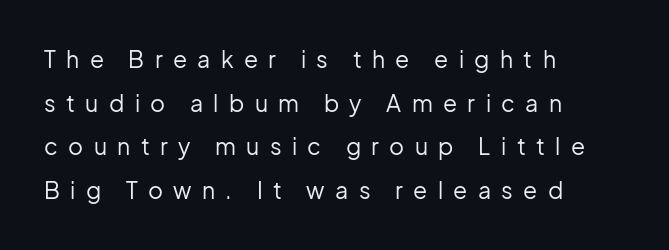
The image shows 23 px text type, upright; set left-aligned, loose line spacing (1.9x), unusually wide letter spacing (+0.45 em), not underlined.
